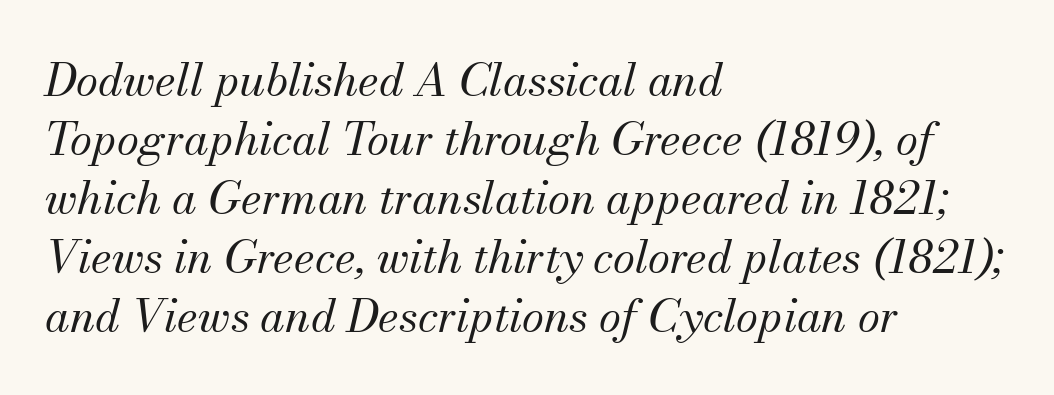
Q: Is the text bold? A: No.
Q: Is the text italic (slanted)? A: Yes, it leans right by about 13 degrees.
Q: Is the typeface a serif or a sans-serif typeface? A: Serif.
Q: Is the text underlined? A: No.
Q: How is the paragraph aligned? A: Left-aligned.
Q: Is the spacing between letters normal or unusually wide? A: Normal.
Q: Is the spacing between lines tight, normal or loose? A: Normal.
Q: Width (condensed, normal, or wide)? A: Normal.
Q: Stroke contrast? A: Medium.
Q: x-height? A: Small.
Q: Monospaced? A: No.
